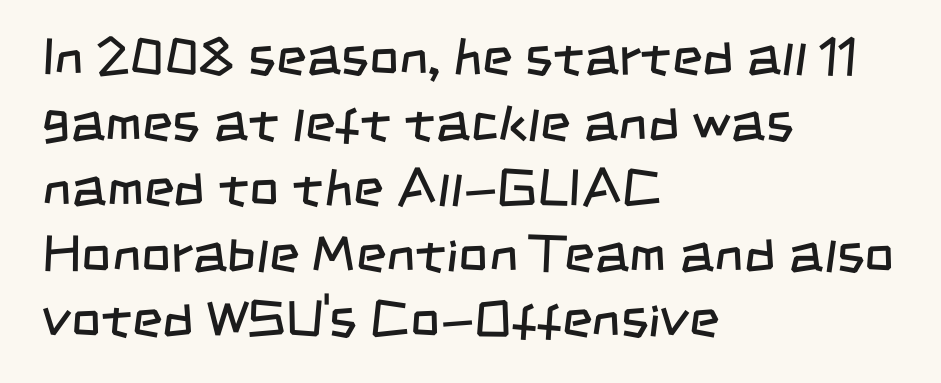
The image shows 52 px regular-weight, condensed sans-serif type; set left-aligned, normal line spacing (1.26x), normal letter spacing, not underlined; low stroke contrast and a large x-height.
